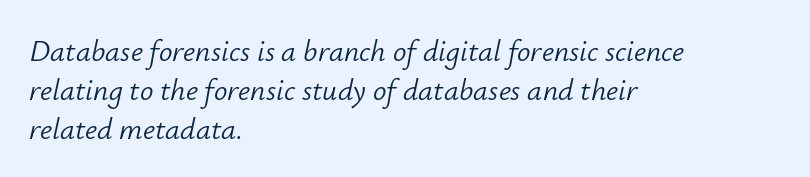
{"italic": "yes", "lean": "right", "slant_degrees": 12, "bold": "no", "weight": "light", "width": "normal", "stroke_contrast": "low", "x_height": "small", "monospaced": "no", "underline": "no", "align": "left", "line_spacing": "normal", "line_spacing_ratio": 1.3, "letter_spacing": "normal", "letter_spacing_em": 0.0, "glyph_px": 30}
